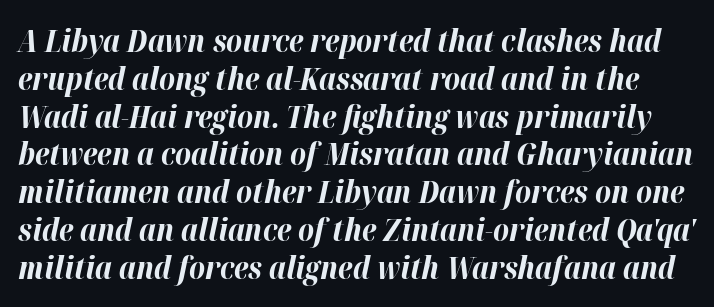
{"italic": "yes", "lean": "right", "slant_degrees": 12, "bold": "yes", "weight": "bold", "width": "normal", "stroke_contrast": "high", "x_height": "medium", "monospaced": "no", "underline": "no", "line_spacing_ratio": 1.22, "letter_spacing": "normal", "letter_spacing_em": 0.0, "glyph_px": 31}
